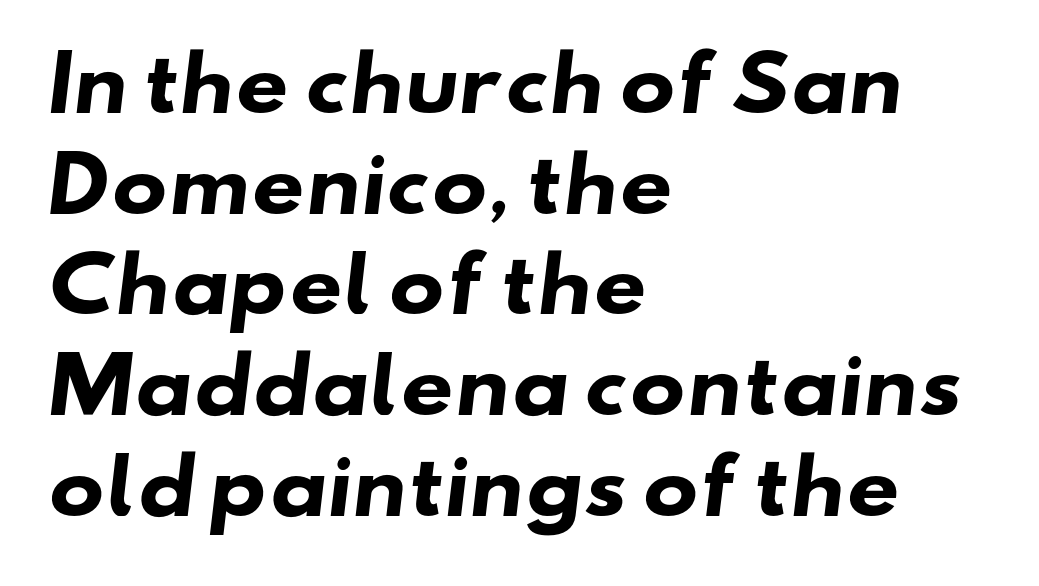
The image shows 74 px heavy, wide sans-serif type; set left-aligned, normal line spacing (1.36x), normal letter spacing, not underlined; low stroke contrast and a small x-height.
